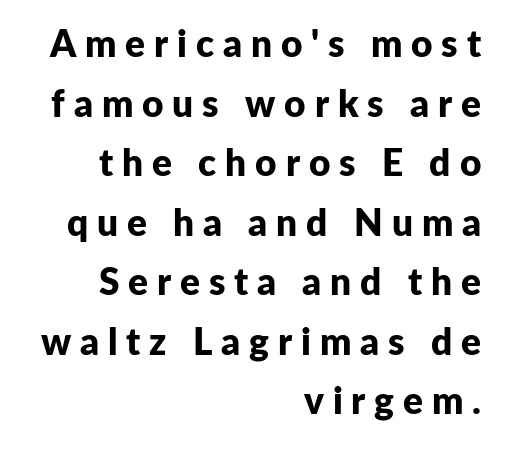
Q: Is the text bold? A: Yes.
Q: Is the text italic (slanted)? A: No, it is upright.
Q: Is the typeface a serif or a sans-serif typeface? A: Sans-serif.
Q: Is the text underlined? A: No.
Q: How is the paragraph aligned? A: Right-aligned.
Q: Is the spacing between letters normal or unusually wide? A: Unusually wide.
Q: Is the spacing between lines tight, normal or loose? A: Normal.
Q: Width (condensed, normal, or wide)? A: Normal.
Q: Stroke contrast? A: Low.
Q: x-height? A: Medium.
Q: Monospaced? A: No.
